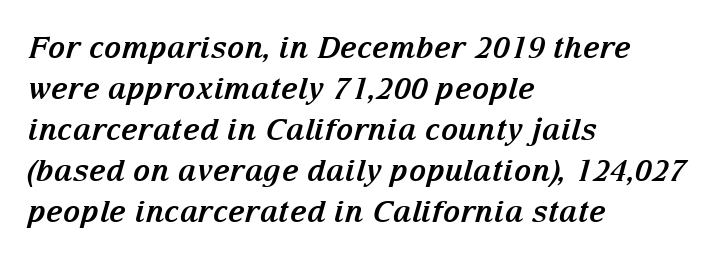
Q: Is the text bold? A: Yes.
Q: Is the text italic (slanted)? A: Yes, it leans right by about 15 degrees.
Q: Is the typeface a serif or a sans-serif typeface? A: Serif.
Q: Is the text underlined? A: No.
Q: How is the paragraph aligned? A: Left-aligned.
Q: Is the spacing between letters normal or unusually wide? A: Normal.
Q: Is the spacing between lines tight, normal or loose? A: Normal.
Q: Width (condensed, normal, or wide)? A: Normal.
Q: Stroke contrast? A: Medium.
Q: x-height? A: Medium.
Q: Monospaced? A: No.
